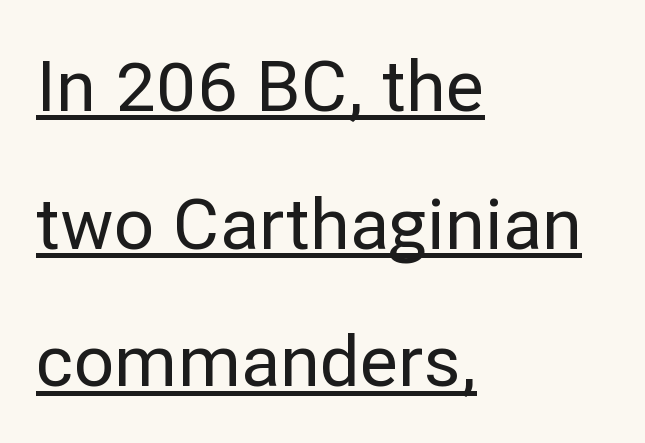
The image shows 71 px sans-serif type, upright; set left-aligned, loose line spacing (1.94x), normal letter spacing, underlined; low stroke contrast and a medium x-height.
